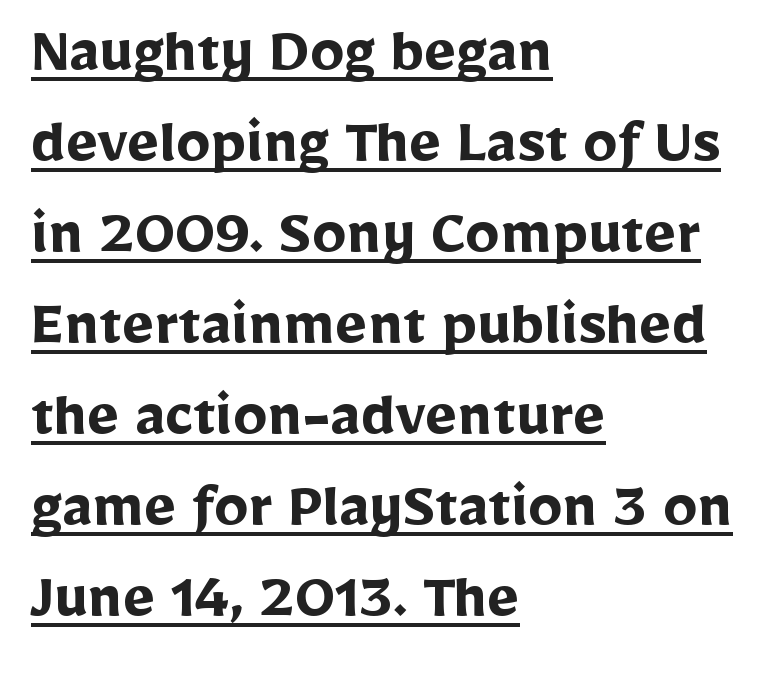
A student would call this left alignment; a typographer would say flush left, rag right. The face used here is a sans, in the tradition of grotesques and geometrics. The rendering uses the underline text-decoration. The rendering keeps characters at their native spacing. What weight is shown? A full bold with thick strokes. Upright lettering throughout.
